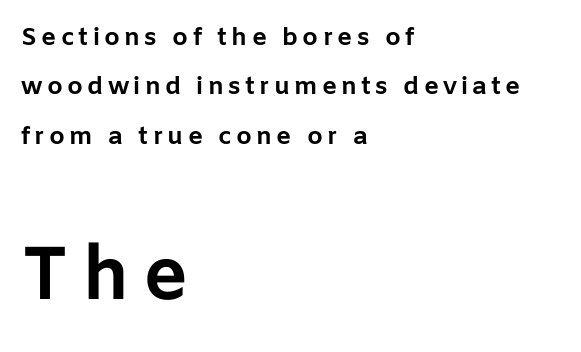
{"serif": "no", "italic": "no", "bold": "yes", "weight": "bold", "width": "normal", "stroke_contrast": "low", "x_height": "medium", "monospaced": "no", "underline": "no", "align": "left", "line_spacing": "loose", "line_spacing_ratio": 1.98, "larger_block": "second", "size_ratio": 3.0, "glyph_px": 75}
